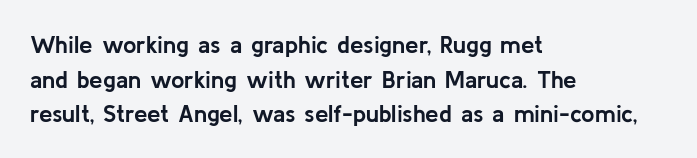
Q: Is the text bold? A: Yes.
Q: Is the text italic (slanted)? A: No, it is upright.
Q: Is the text underlined? A: No.
Q: How is the paragraph aligned? A: Left-aligned.
Q: Is the spacing between letters normal or unusually wide? A: Normal.
Q: Is the spacing between lines tight, normal or loose? A: Normal.
